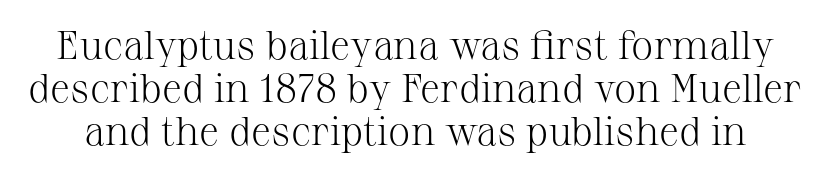
{"serif": "yes", "italic": "no", "bold": "no", "weight": "light", "width": "normal", "stroke_contrast": "medium", "x_height": "medium", "monospaced": "no", "underline": "no", "line_spacing": "tight", "line_spacing_ratio": 1.08, "letter_spacing": "normal", "letter_spacing_em": 0.0, "glyph_px": 40}
